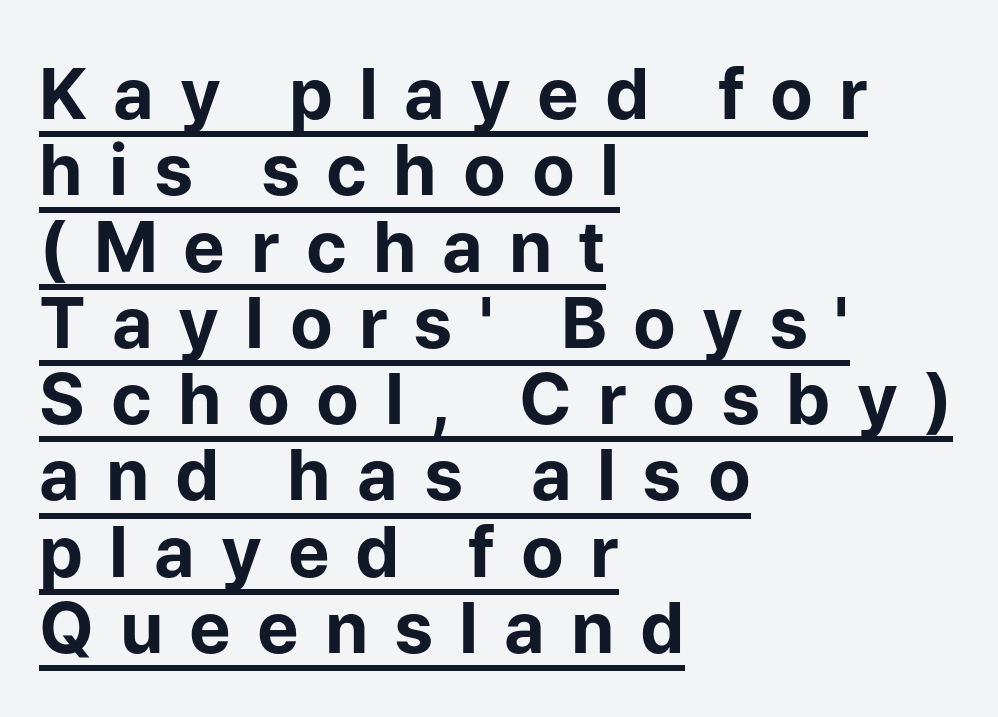
{"serif": "no", "italic": "no", "bold": "yes", "weight": "bold", "width": "normal", "stroke_contrast": "low", "x_height": "medium", "monospaced": "no", "underline": "yes", "align": "left", "line_spacing": "tight", "line_spacing_ratio": 1.09, "letter_spacing": "wide", "letter_spacing_em": 0.37, "glyph_px": 70}
